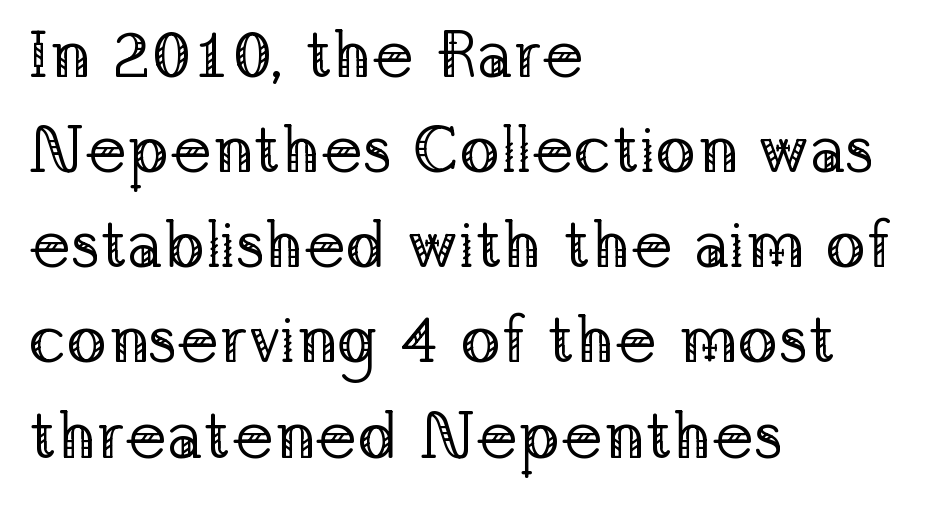
The image shows 67 px regular-weight serif type, upright; set left-aligned, normal line spacing (1.42x), normal letter spacing, not underlined; low stroke contrast and a medium x-height.
